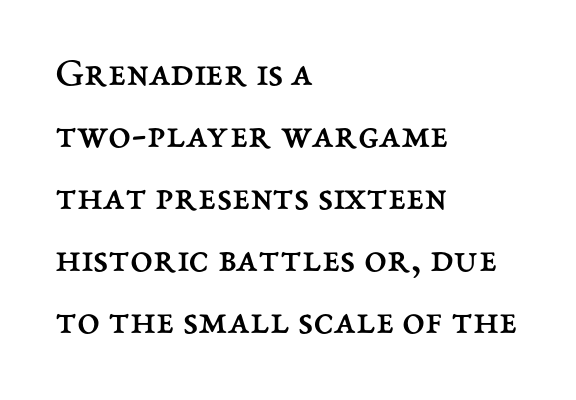
Q: Is the text bold? A: No.
Q: Is the text italic (slanted)? A: No, it is upright.
Q: Is the text underlined? A: No.
Q: How is the paragraph aligned? A: Left-aligned.
Q: Is the spacing between letters normal or unusually wide? A: Normal.
Q: Is the spacing between lines tight, normal or loose? A: Normal.
Q: Width (condensed, normal, or wide)? A: Normal.
Q: Stroke contrast? A: Medium.
Q: x-height? A: Medium.
Q: Monospaced? A: No.
